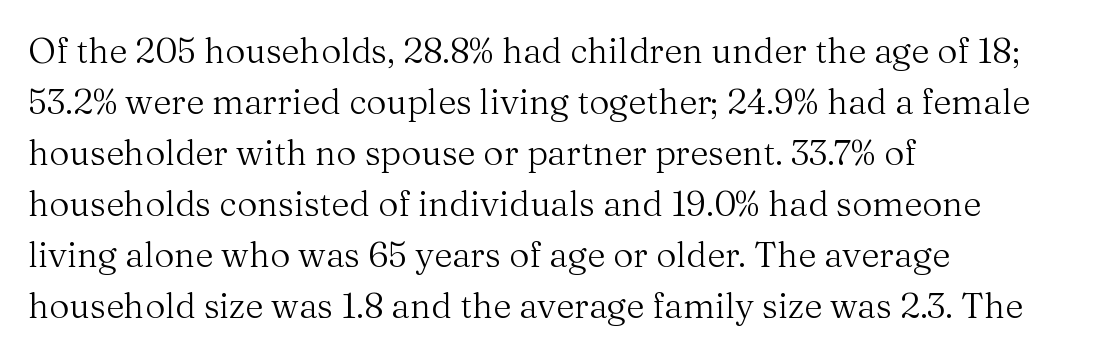
The image shows 35 px regular-weight serif type, upright; set left-aligned, normal line spacing (1.46x), normal letter spacing, not underlined; medium stroke contrast and a medium x-height.
